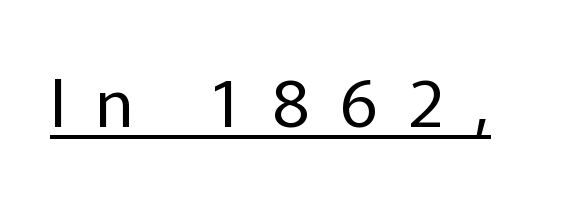
{"serif": "no", "italic": "no", "bold": "no", "weight": "regular", "width": "normal", "stroke_contrast": "low", "x_height": "medium", "monospaced": "no", "underline": "yes", "letter_spacing": "wide", "letter_spacing_em": 0.46, "glyph_px": 66}
